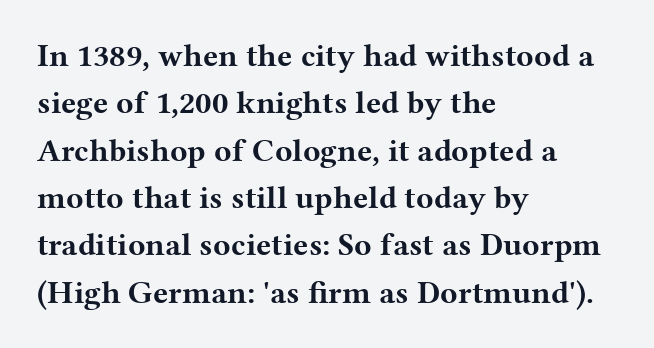
Q: Is the text bold? A: Yes.
Q: Is the text italic (slanted)? A: No, it is upright.
Q: Is the typeface a serif or a sans-serif typeface? A: Serif.
Q: Is the text underlined? A: No.
Q: How is the paragraph aligned? A: Left-aligned.
Q: Is the spacing between letters normal or unusually wide? A: Normal.
Q: Is the spacing between lines tight, normal or loose? A: Normal.
Q: Width (condensed, normal, or wide)? A: Wide.
Q: Stroke contrast? A: Medium.
Q: x-height? A: Medium.
Q: Monospaced? A: No.
